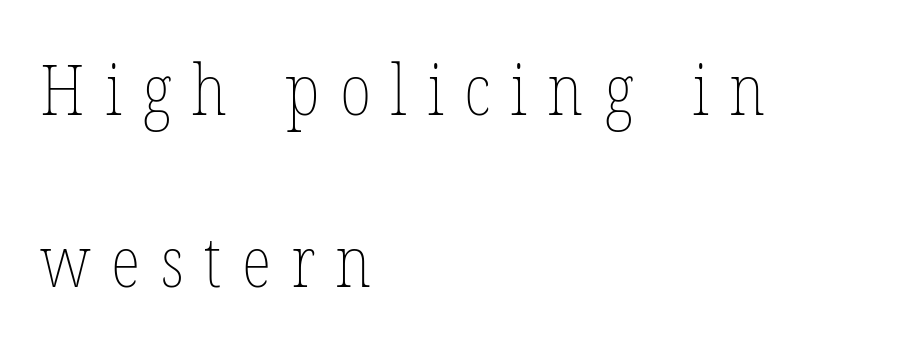
Q: Is the text bold? A: No.
Q: Is the text italic (slanted)? A: No, it is upright.
Q: Is the text underlined? A: No.
Q: How is the paragraph aligned? A: Left-aligned.
Q: Is the spacing between letters normal or unusually wide? A: Unusually wide.
Q: Is the spacing between lines tight, normal or loose? A: Loose.
Q: Width (condensed, normal, or wide)? A: Condensed.
Q: Stroke contrast? A: Low.
Q: x-height? A: Medium.
Q: Monospaced? A: No.
